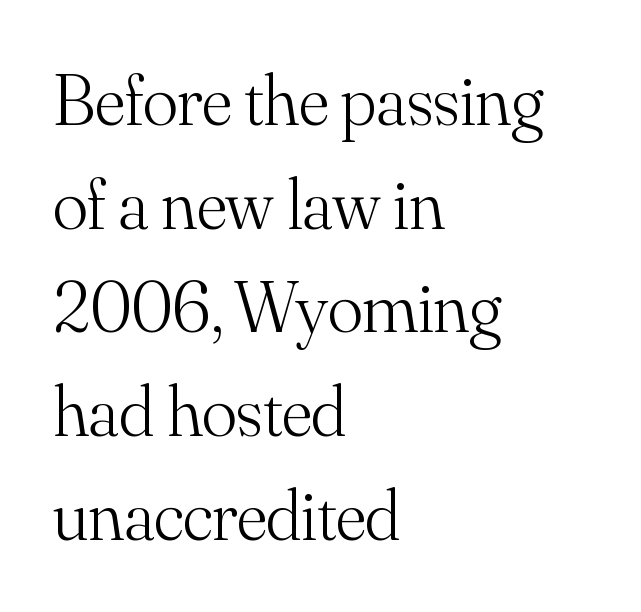
The ragged edge is on the right, which tells us the setting is flush left. On a weight scale, this lands at 450 or below. Ordinary non-slanted type is in use. Regular leading.
